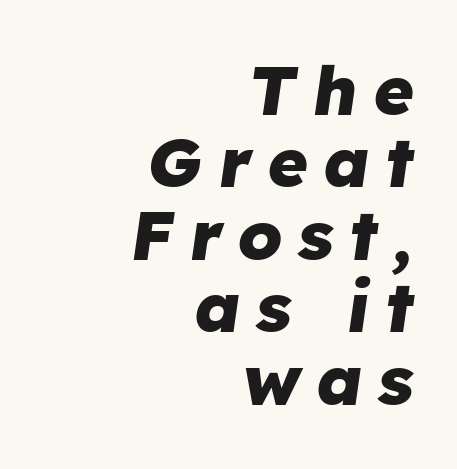
Q: Is the text bold? A: Yes.
Q: Is the text italic (slanted)? A: Yes, it leans right by about 8 degrees.
Q: Is the text underlined? A: No.
Q: How is the paragraph aligned? A: Right-aligned.
Q: Is the spacing between letters normal or unusually wide? A: Unusually wide.
Q: Is the spacing between lines tight, normal or loose? A: Tight.
Q: Width (condensed, normal, or wide)? A: Normal.
Q: Stroke contrast? A: Low.
Q: x-height? A: Medium.
Q: Monospaced? A: No.
